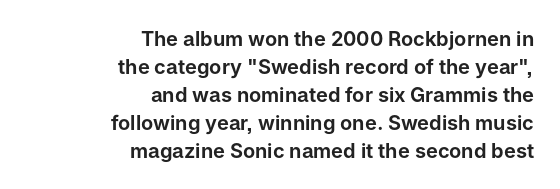
You can tell it's not italic because the verticals are truly vertical. Is there much room between lines? A standard amount, neither cramped nor airy. In CSS terms this would be text-align: right. Unmarked baselines from the first word to the last. The passage shown has conventional tracking throughout.
